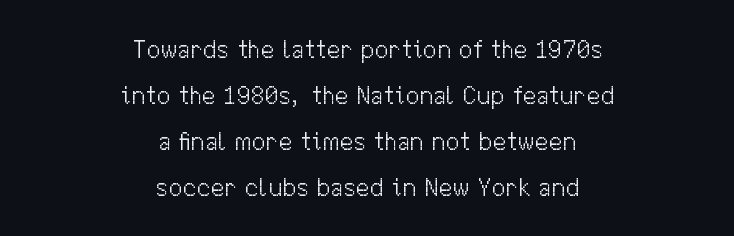
Q: Is the text bold? A: No.
Q: Is the text italic (slanted)? A: No, it is upright.
Q: Is the text underlined? A: No.
Q: How is the paragraph aligned? A: Centered.
Q: Is the spacing between letters normal or unusually wide? A: Normal.
